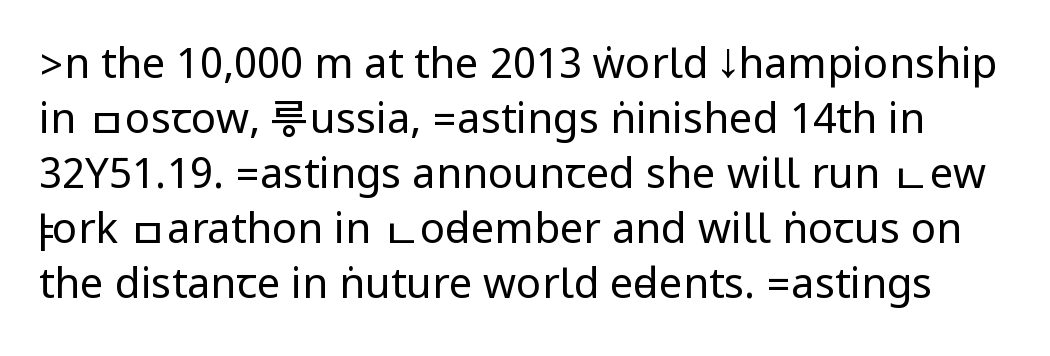
Q: Is the text bold? A: No.
Q: Is the text italic (slanted)? A: No, it is upright.
Q: Is the typeface a serif or a sans-serif typeface? A: Sans-serif.
Q: Is the text underlined? A: No.
Q: Is the spacing between letters normal or unusually wide? A: Normal.
Q: Is the spacing between lines tight, normal or loose? A: Normal.
Q: Width (condensed, normal, or wide)? A: Condensed.
Q: Stroke contrast? A: Low.
